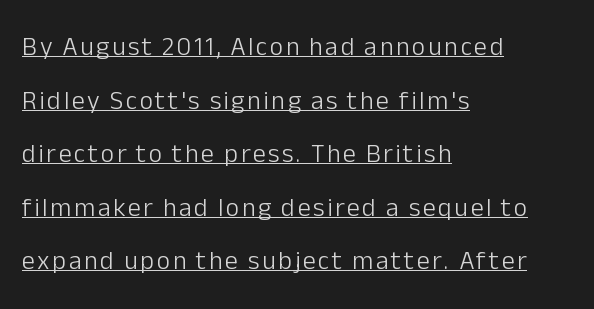
Q: Is the text bold? A: No.
Q: Is the text italic (slanted)? A: No, it is upright.
Q: Is the text underlined? A: Yes.
Q: How is the paragraph aligned? A: Left-aligned.
Q: Is the spacing between lines tight, normal or loose? A: Loose.
